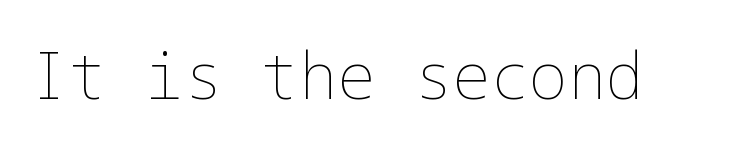
{"italic": "no", "bold": "no", "weight": "thin", "width": "normal", "stroke_contrast": "low", "x_height": "medium", "underline": "no", "letter_spacing": "normal", "letter_spacing_em": 0.0, "glyph_px": 64}
